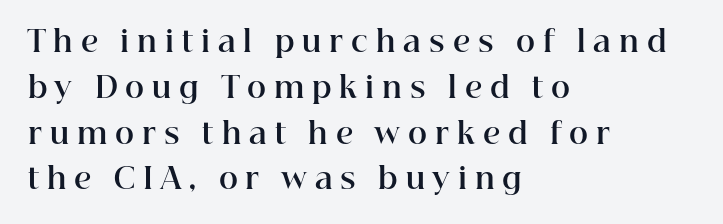
Q: Is the text bold? A: Yes.
Q: Is the text italic (slanted)? A: No, it is upright.
Q: Is the typeface a serif or a sans-serif typeface? A: Serif.
Q: Is the text underlined? A: No.
Q: How is the paragraph aligned? A: Left-aligned.
Q: Is the spacing between letters normal or unusually wide? A: Unusually wide.
Q: Is the spacing between lines tight, normal or loose? A: Normal.
Q: Width (condensed, normal, or wide)? A: Normal.
Q: Stroke contrast? A: High.
Q: x-height? A: Medium.
Q: Monospaced? A: No.
